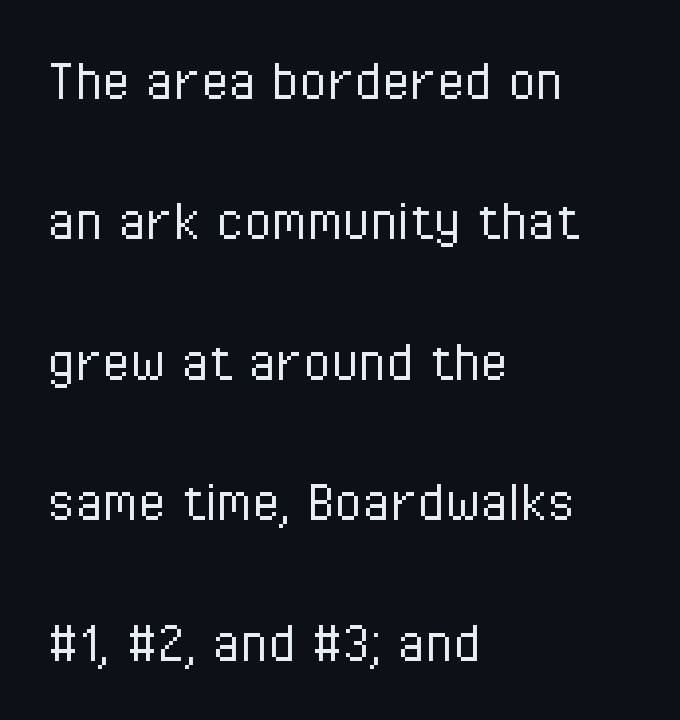
The horizontal fit of the characters is conventional and even. Which margin do the lines hug? The left one — the right edge is uneven. This rendering features lettering with no underline. The face used here is proportionally spaced, like ordinary book or web type.
